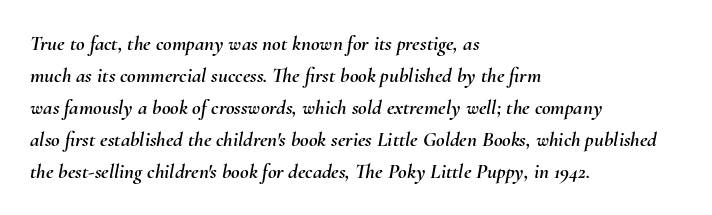
Q: Is the text italic (slanted)? A: Yes, it leans right by about 10 degrees.
Q: Is the text underlined? A: No.
Q: How is the paragraph aligned? A: Left-aligned.
Q: Is the spacing between letters normal or unusually wide? A: Normal.
Q: Is the spacing between lines tight, normal or loose? A: Normal.
